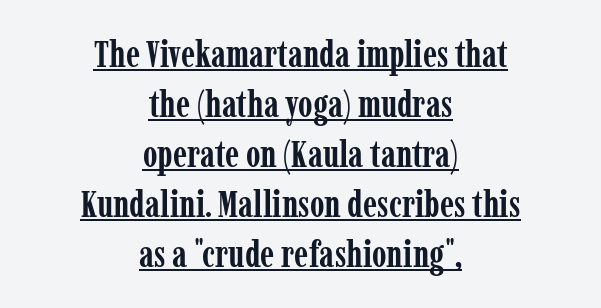
If you measured baseline to baseline, you'd find a middling distance. The passage shown is typeset with a serif family. Upright lettering throughout. The horizontal fit of the characters is conventional and even. Think of a printed novel: that variable character pitch is what you see here.
